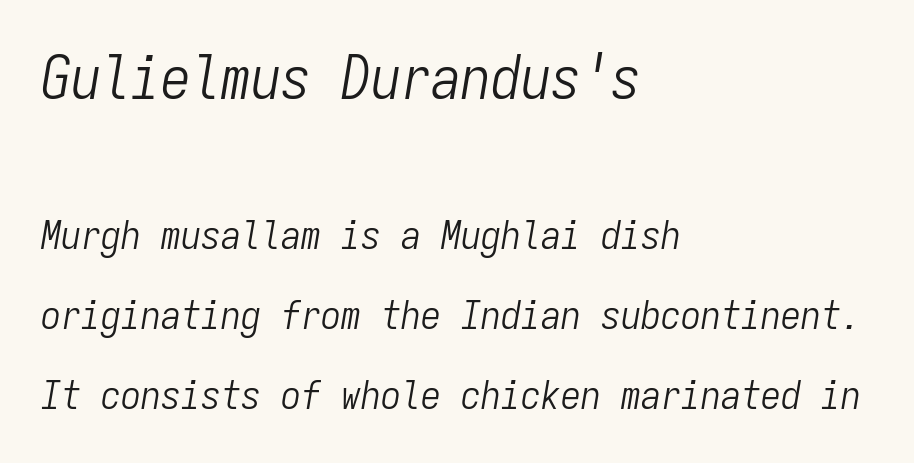
{"italic": "yes", "lean": "right", "slant_degrees": 9, "bold": "no", "weight": "light", "width": "condensed", "stroke_contrast": "low", "x_height": "medium", "monospaced": "yes", "underline": "no", "align": "left", "line_spacing": "loose", "line_spacing_ratio": 2.01, "letter_spacing": "normal", "letter_spacing_em": 0.0, "larger_block": "first", "size_ratio": 1.5, "glyph_px": 60}
